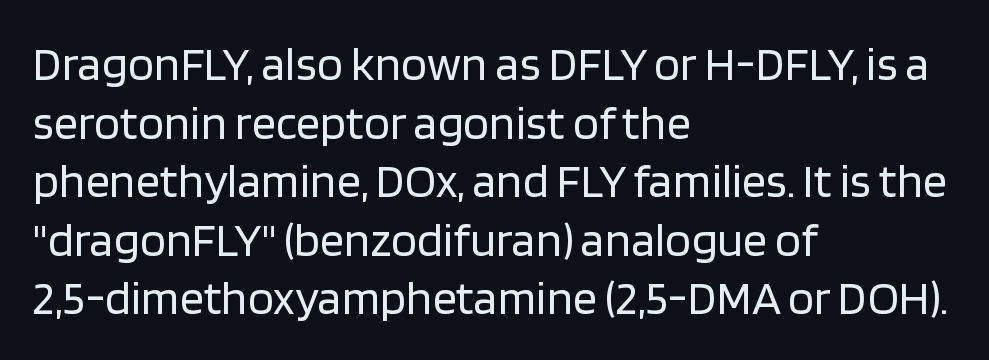
The image shows 48 px regular-weight sans-serif type, upright; set left-aligned, line spacing 1.22x, normal letter spacing, not underlined; low stroke contrast and a large x-height.
